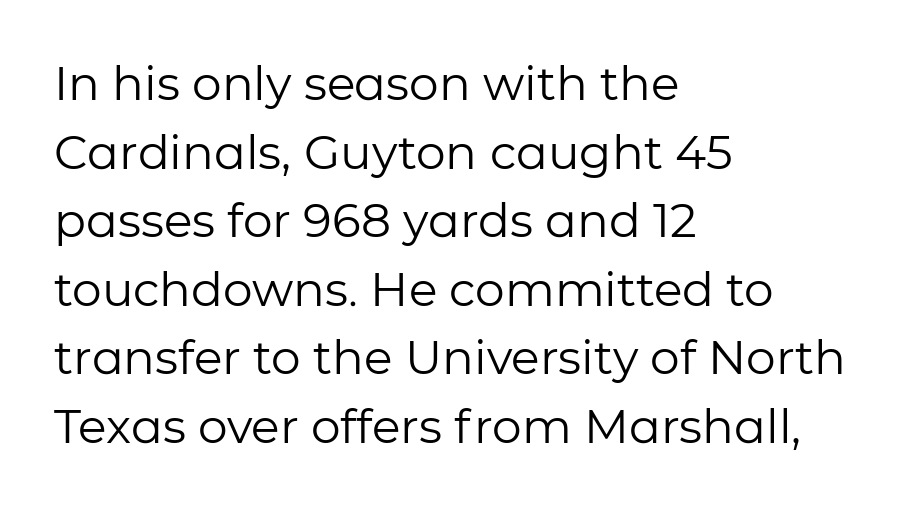
{"serif": "no", "italic": "no", "bold": "no", "weight": "regular", "width": "normal", "stroke_contrast": "low", "x_height": "medium", "monospaced": "no", "underline": "no", "align": "left", "line_spacing": "normal", "line_spacing_ratio": 1.46, "letter_spacing": "normal", "letter_spacing_em": 0.0, "glyph_px": 47}
